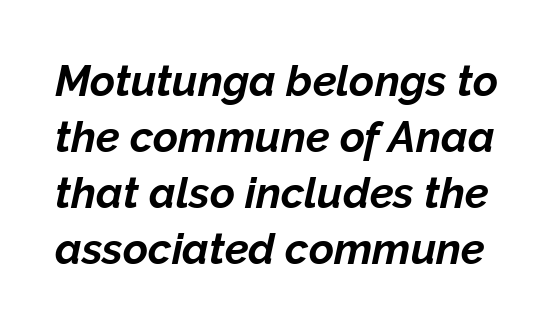
{"italic": "yes", "lean": "right", "slant_degrees": 12, "bold": "yes", "weight": "bold", "width": "normal", "stroke_contrast": "low", "x_height": "medium", "monospaced": "no", "underline": "no", "line_spacing": "normal", "line_spacing_ratio": 1.3, "letter_spacing": "normal", "letter_spacing_em": 0.0, "glyph_px": 43}
